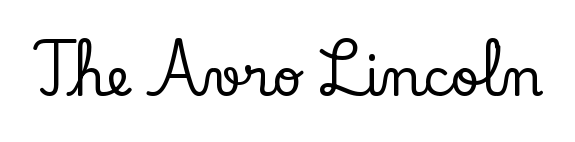
{"serif": "yes", "italic": "no", "width": "normal", "stroke_contrast": "low", "x_height": "small", "monospaced": "no", "underline": "no", "letter_spacing": "normal", "letter_spacing_em": 0.0, "glyph_px": 51}
